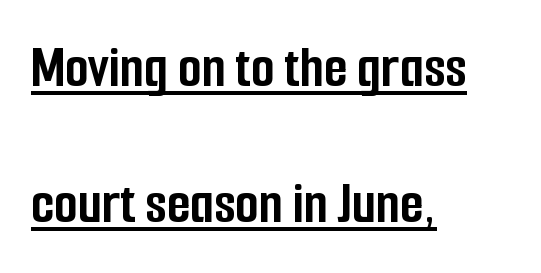
The image shows 61 px semibold, condensed sans-serif type, upright; set left-aligned, loose line spacing (2.23x), normal letter spacing, underlined; low stroke contrast and a medium x-height.
